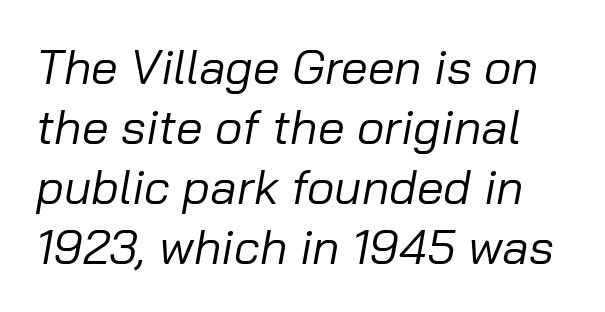
{"italic": "yes", "lean": "right", "slant_degrees": 10, "bold": "no", "weight": "regular", "width": "normal", "stroke_contrast": "low", "x_height": "medium", "monospaced": "no", "underline": "no", "line_spacing": "normal", "line_spacing_ratio": 1.25, "letter_spacing": "normal", "letter_spacing_em": 0.0, "glyph_px": 48}
